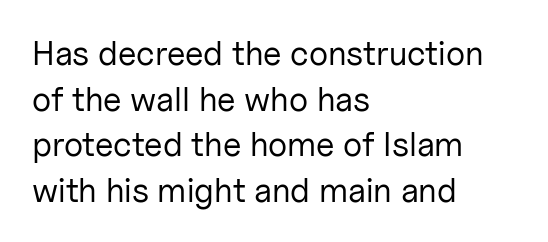
Q: Is the text bold? A: No.
Q: Is the text italic (slanted)? A: No, it is upright.
Q: Is the typeface a serif or a sans-serif typeface? A: Sans-serif.
Q: Is the text underlined? A: No.
Q: How is the paragraph aligned? A: Left-aligned.
Q: Is the spacing between letters normal or unusually wide? A: Normal.
Q: Is the spacing between lines tight, normal or loose? A: Normal.
Q: Width (condensed, normal, or wide)? A: Normal.
Q: Stroke contrast? A: Low.
Q: x-height? A: Medium.
Q: Monospaced? A: No.
